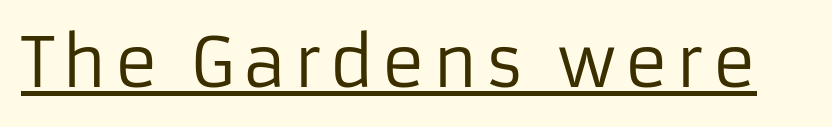
{"serif": "no", "italic": "no", "bold": "no", "weight": "regular", "width": "normal", "stroke_contrast": "low", "x_height": "medium", "monospaced": "no", "underline": "yes", "glyph_px": 67}
